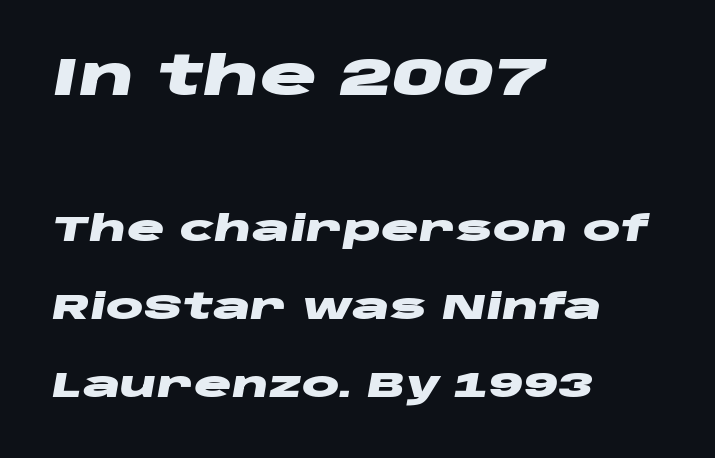
The image shows 53 px heavy, wide type, italic (leaning right); set left-aligned, loose line spacing (2.23x), normal letter spacing, not underlined; the first (top) block is 1.51x larger; low stroke contrast and a large x-height.
